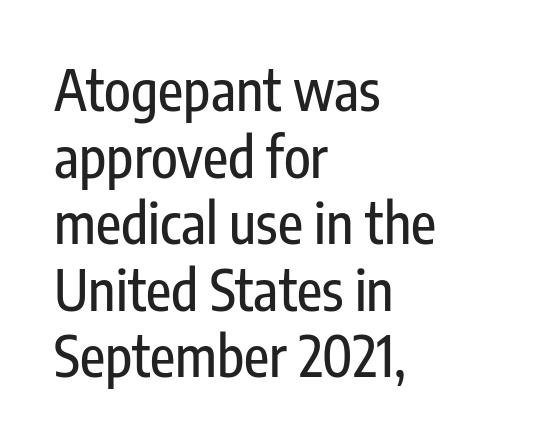
Leftover space on each line is placed entirely after the last word. Letters rest on an invisible, unmarked baseline. Looks like regular typesetting: each glyph gets only the width it needs. The horizontal fit of the characters is conventional and even. No feet cap the strokes, marking this as sans-serif type. You can tell it's not italic because the verticals are truly vertical.
